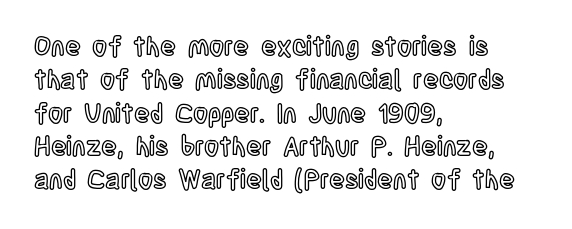
Beneath every word, the page is bare. Evenly set lines give the paragraph a standard silhouette. The compositor pushed each line to the left boundary. Spacing between characters is what you'd get straight out of the box. When letters stand straight like this, we call the style roman or upright.
